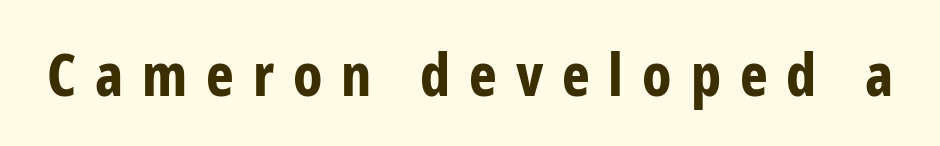
{"serif": "no", "italic": "no", "bold": "yes", "weight": "bold", "width": "condensed", "stroke_contrast": "low", "x_height": "medium", "monospaced": "no", "underline": "no", "letter_spacing": "wide", "letter_spacing_em": 0.32, "glyph_px": 59}
